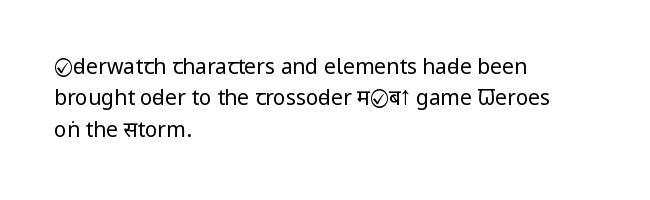
The image shows 21 px text type, upright; set left-aligned, normal line spacing (1.5x), normal letter spacing, not underlined.
